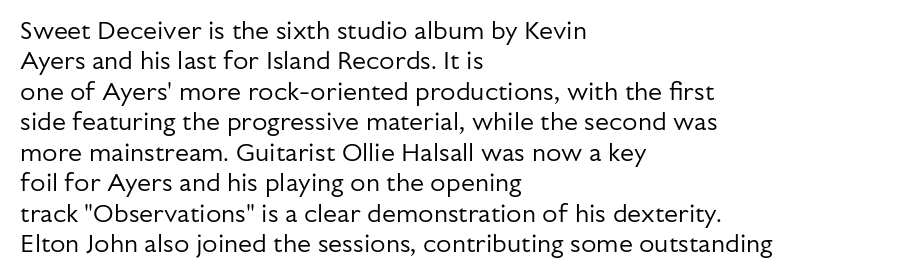
The image shows 25 px text type, upright; set left-aligned, line spacing 1.22x, normal letter spacing, not underlined.
